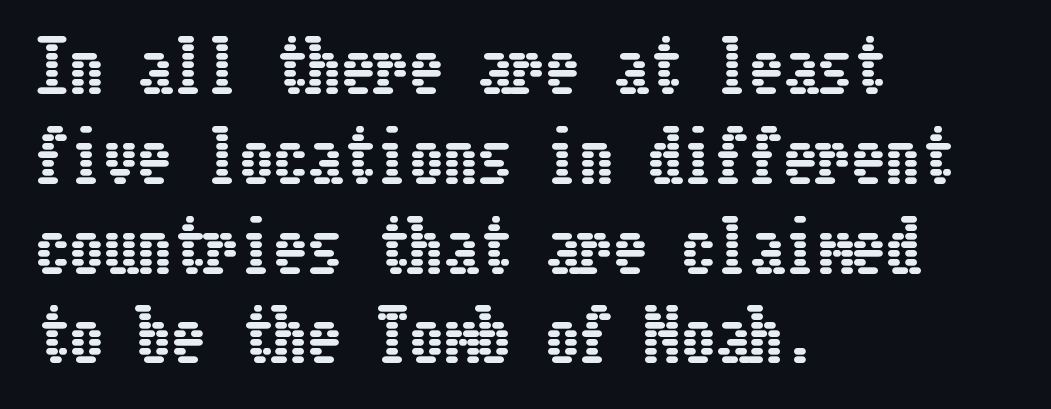
{"italic": "no", "width": "condensed", "stroke_contrast": "low", "x_height": "medium", "underline": "no", "align": "left", "line_spacing": "normal", "line_spacing_ratio": 1.32, "letter_spacing": "normal", "letter_spacing_em": 0.0, "glyph_px": 68}
